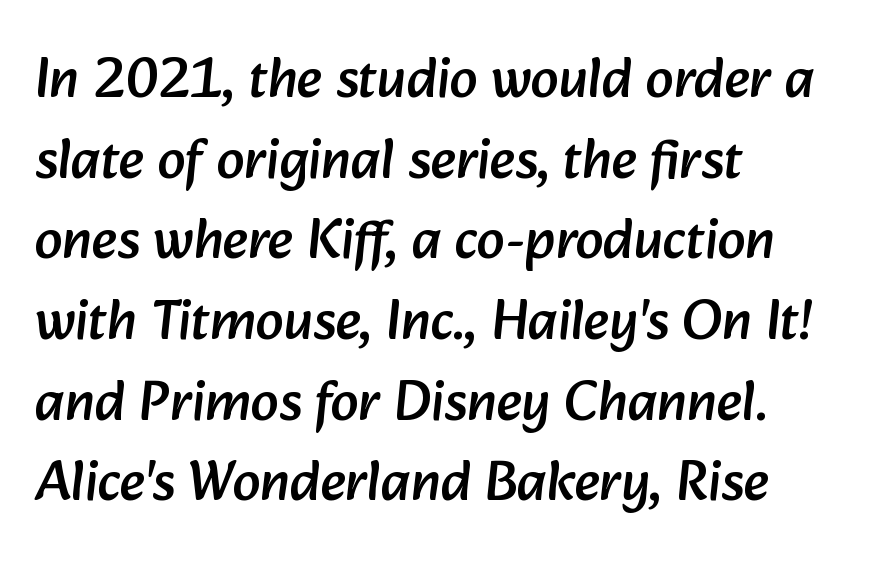
The image shows 56 px sans-serif type; set left-aligned, normal line spacing (1.44x), normal letter spacing, not underlined; low stroke contrast and a medium x-height.
